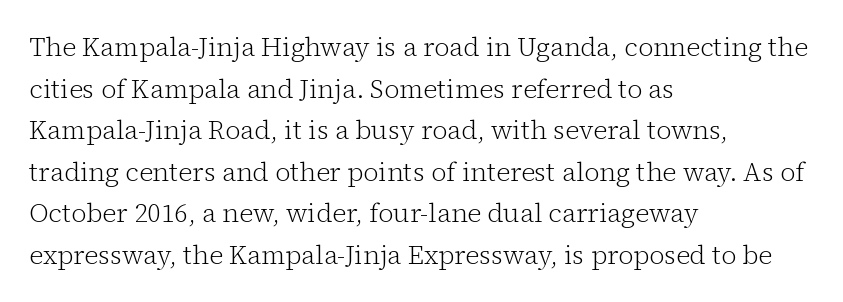
Q: Is the text bold? A: No.
Q: Is the text italic (slanted)? A: No, it is upright.
Q: Is the text underlined? A: No.
Q: How is the paragraph aligned? A: Left-aligned.
Q: Is the spacing between letters normal or unusually wide? A: Normal.
Q: Is the spacing between lines tight, normal or loose? A: Normal.
